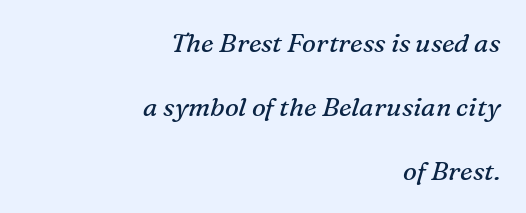
The image shows 26 px text type, italic (leaning right); set right-aligned, loose line spacing (2.46x), normal letter spacing, not underlined.
